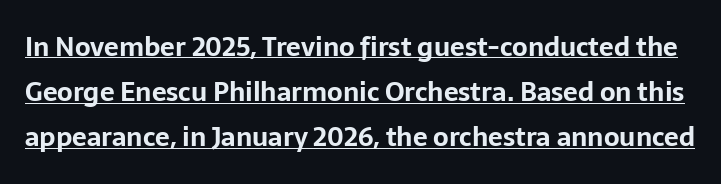
Q: Is the text bold? A: Yes.
Q: Is the text italic (slanted)? A: No, it is upright.
Q: Is the text underlined? A: Yes.
Q: Is the spacing between letters normal or unusually wide? A: Normal.
